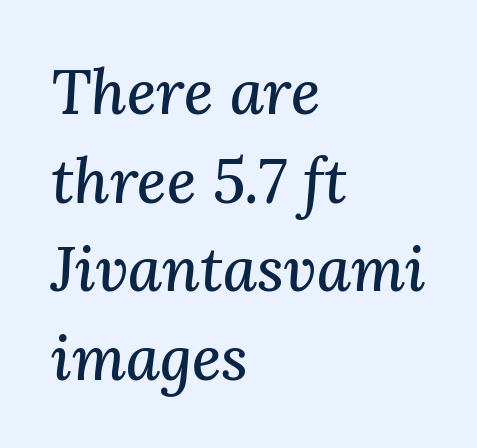
{"serif": "yes", "italic": "yes", "lean": "right", "slant_degrees": 3, "width": "normal", "stroke_contrast": "medium", "x_height": "medium", "monospaced": "no", "underline": "no", "align": "left", "line_spacing": "normal", "line_spacing_ratio": 1.43, "letter_spacing": "normal", "letter_spacing_em": 0.0, "glyph_px": 62}
